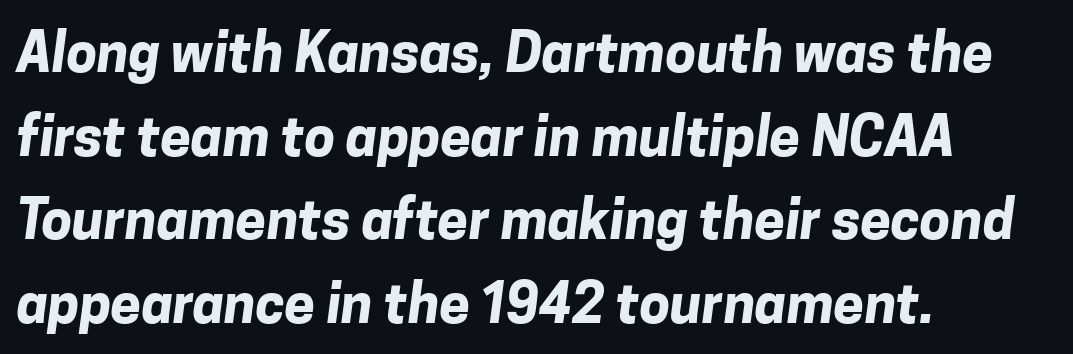
The image shows 55 px bold sans-serif type; set left-aligned, normal line spacing (1.52x), normal letter spacing, not underlined; low stroke contrast and a medium x-height.
